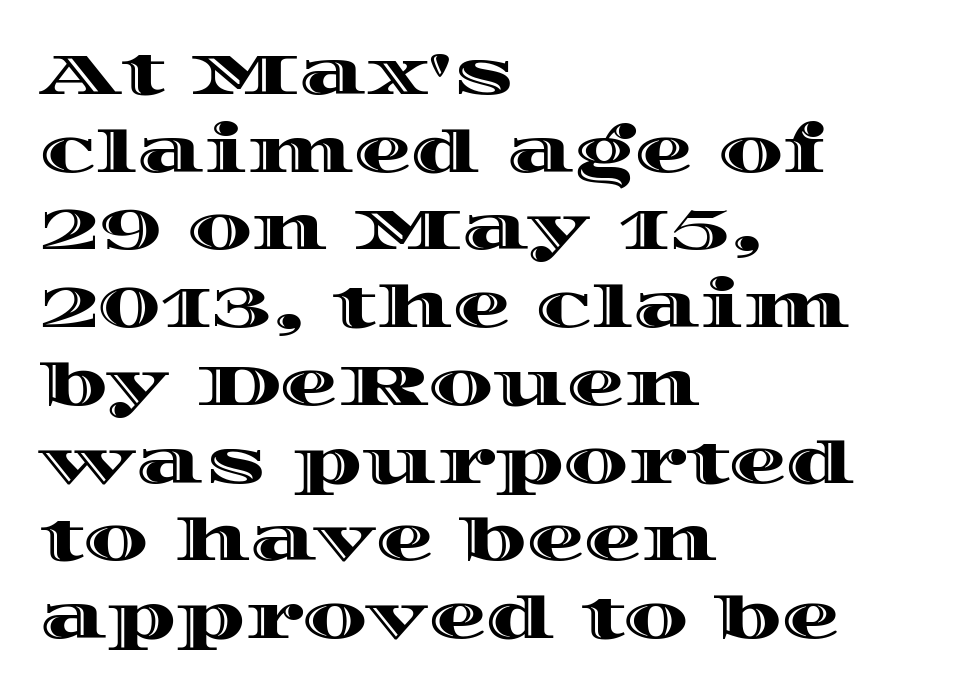
Tracking value appears to be zero — textbook default spacing. Evenly set lines give the paragraph a standard silhouette. No italicization has been applied; the sample stays upright. Character widths vary here, with narrow letters taking less room than wide ones.
